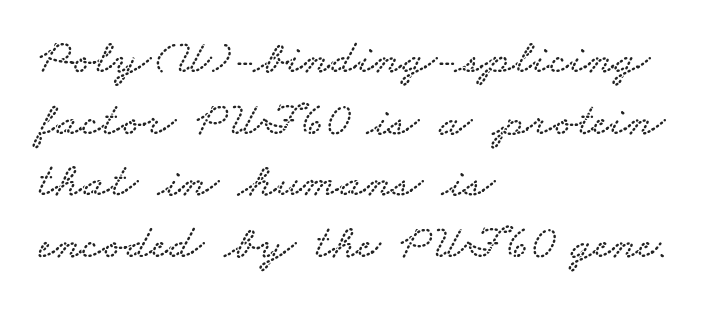
Q: Is the typeface a serif or a sans-serif typeface? A: Serif.
Q: Is the text underlined? A: No.
Q: How is the paragraph aligned? A: Left-aligned.
Q: Is the spacing between letters normal or unusually wide? A: Normal.
Q: Is the spacing between lines tight, normal or loose? A: Normal.
Q: Width (condensed, normal, or wide)? A: Wide.
Q: Stroke contrast? A: Low.
Q: x-height? A: Small.
Q: Monospaced? A: No.
